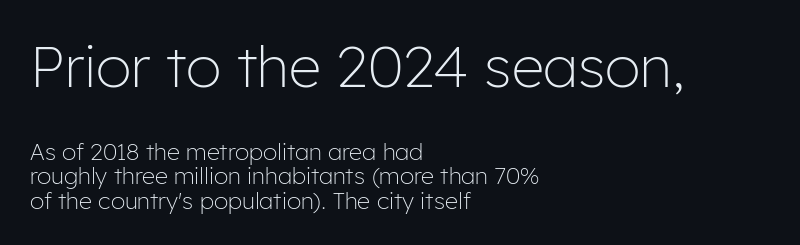
The image shows 57 px light sans-serif type, upright; set left-aligned, tight line spacing (1.07x), normal letter spacing, not underlined; the first (top) block is 2.48x larger; low stroke contrast and a medium x-height.
